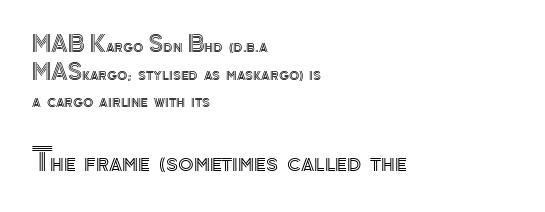
{"italic": "no", "width": "normal", "x_height": "small", "monospaced": "no", "underline": "no", "align": "left", "line_spacing": "normal", "line_spacing_ratio": 1.31, "letter_spacing": "normal", "letter_spacing_em": 0.0, "larger_block": "second", "size_ratio": 1.52, "glyph_px": 32}
